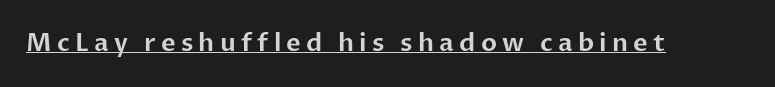
The image shows 25 px text type, upright; set unusually wide letter spacing (+0.21 em), underlined.
